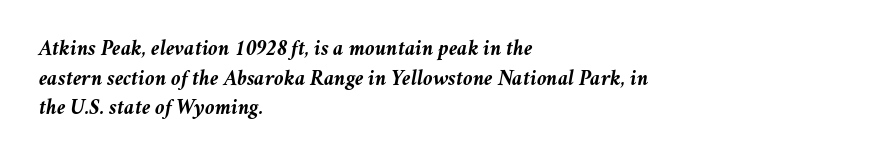
Which margin do the lines hug? The left one — the right edge is uneven. The line texture is even and compact thanks to regular tracking. Stroke thickness is high; the sample reads as a true bold. It's the slanting kind of type.
